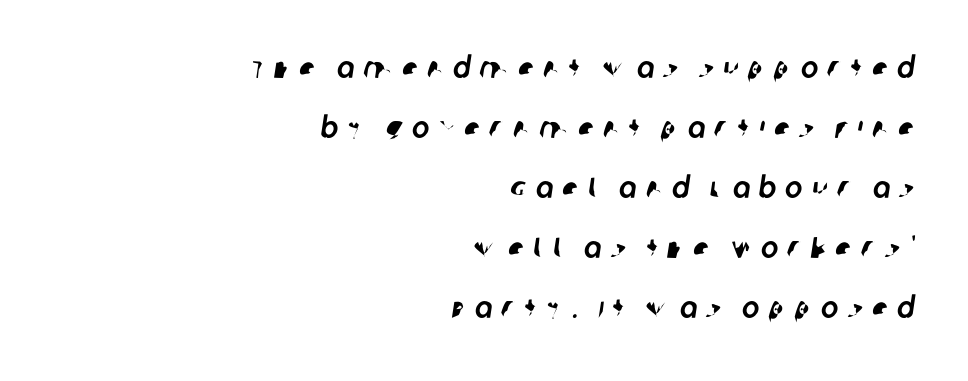
Q: Is the typeface a serif or a sans-serif typeface? A: Sans-serif.
Q: Is the text underlined? A: No.
Q: How is the paragraph aligned? A: Right-aligned.
Q: Is the spacing between letters normal or unusually wide? A: Unusually wide.
Q: Is the spacing between lines tight, normal or loose? A: Loose.
Q: Width (condensed, normal, or wide)? A: Normal.
Q: Stroke contrast? A: Low.
Q: x-height? A: Large.
Q: Monospaced? A: No.
